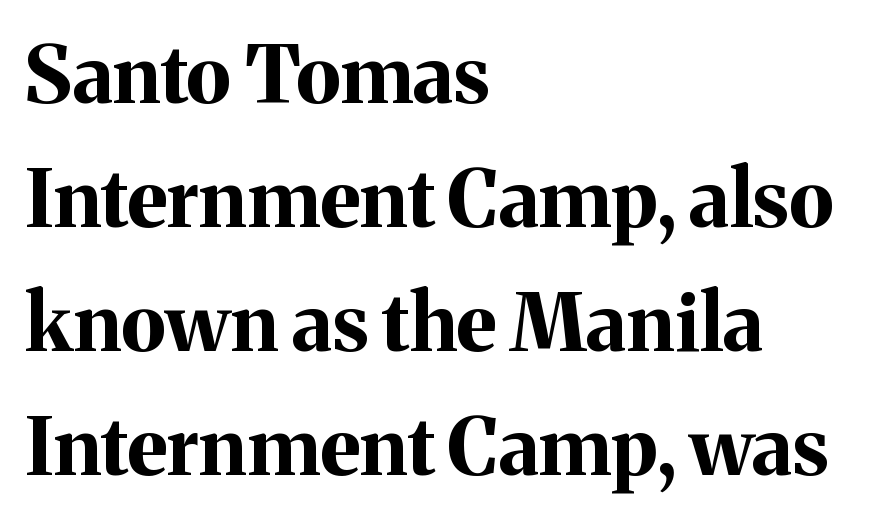
{"serif": "yes", "italic": "no", "bold": "yes", "weight": "bold", "width": "normal", "stroke_contrast": "medium", "x_height": "medium", "monospaced": "no", "underline": "no", "align": "left", "line_spacing": "normal", "line_spacing_ratio": 1.57, "letter_spacing": "normal", "letter_spacing_em": 0.0, "glyph_px": 79}
